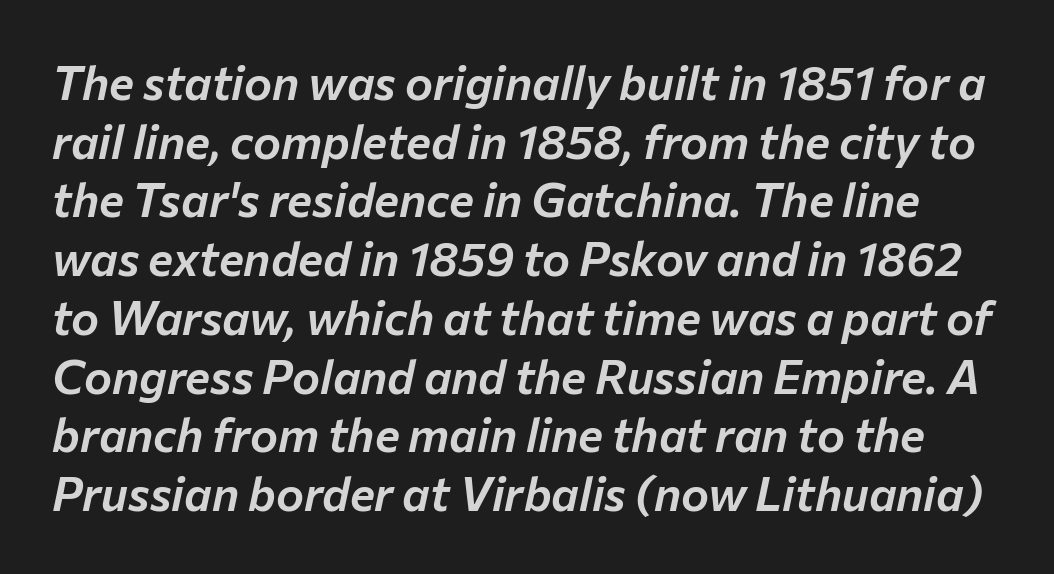
Q: Is the text italic (slanted)? A: Yes, it leans right by about 12 degrees.
Q: Is the text underlined? A: No.
Q: Is the spacing between letters normal or unusually wide? A: Normal.
Q: Is the spacing between lines tight, normal or loose? A: Normal.
Q: Width (condensed, normal, or wide)? A: Normal.
Q: Stroke contrast? A: Low.
Q: x-height? A: Medium.
Q: Monospaced? A: No.
